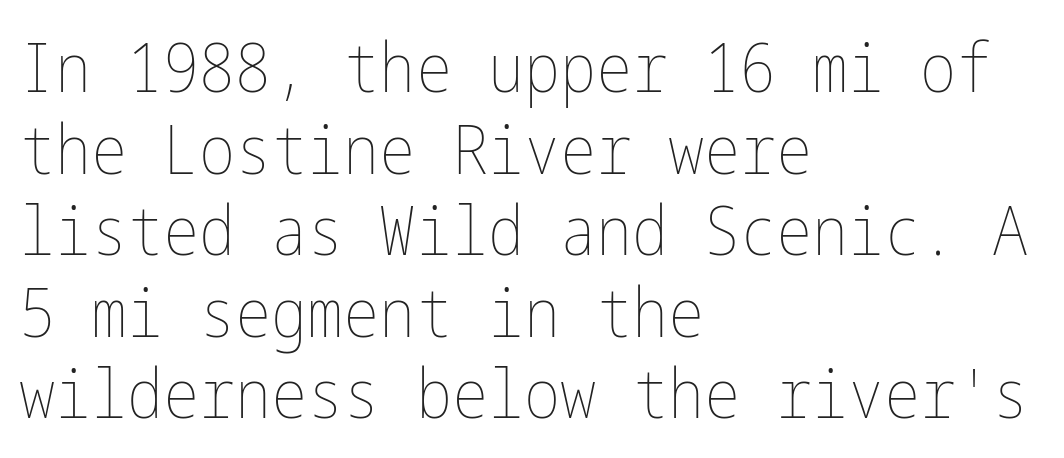
{"italic": "no", "bold": "no", "weight": "thin", "width": "condensed", "stroke_contrast": "low", "x_height": "medium", "underline": "no", "align": "left", "line_spacing_ratio": 1.2, "letter_spacing": "normal", "letter_spacing_em": 0.0, "glyph_px": 68}
